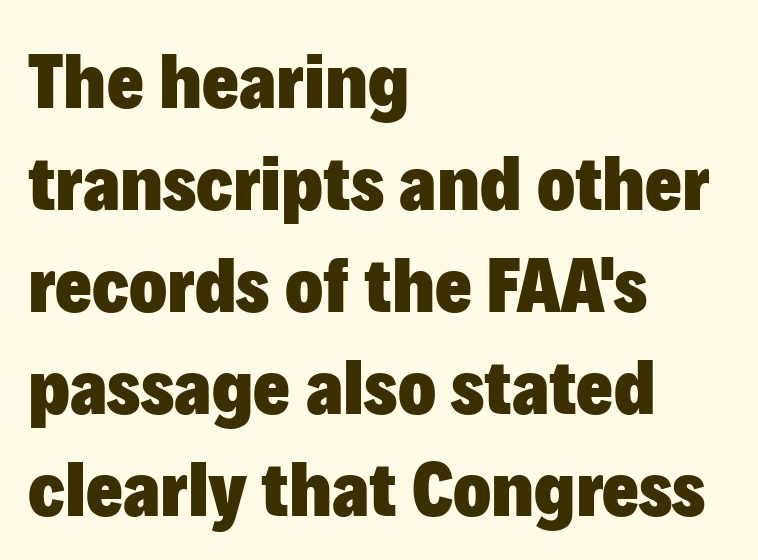
Q: Is the text bold? A: Yes.
Q: Is the text italic (slanted)? A: No, it is upright.
Q: Is the typeface a serif or a sans-serif typeface? A: Sans-serif.
Q: Is the text underlined? A: No.
Q: How is the paragraph aligned? A: Left-aligned.
Q: Is the spacing between letters normal or unusually wide? A: Normal.
Q: Is the spacing between lines tight, normal or loose? A: Normal.
Q: Width (condensed, normal, or wide)? A: Normal.
Q: Stroke contrast? A: Low.
Q: x-height? A: Medium.
Q: Monospaced? A: No.
